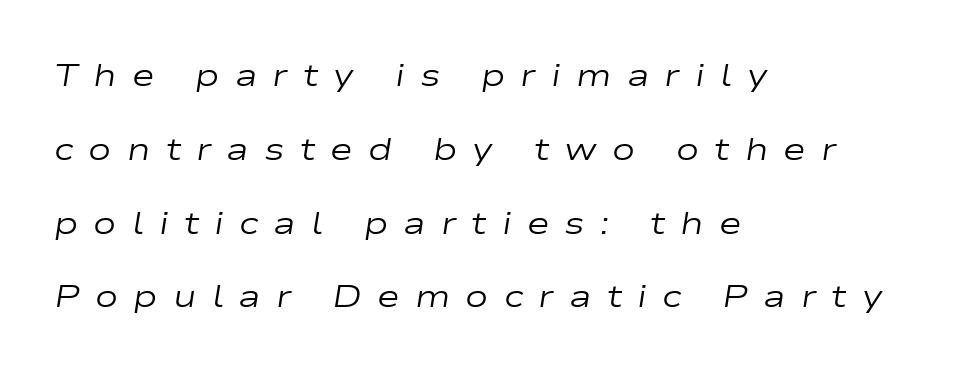
{"italic": "yes", "lean": "right", "slant_degrees": 9, "bold": "no", "weight": "regular", "width": "wide", "stroke_contrast": "low", "x_height": "medium", "monospaced": "no", "underline": "no", "align": "left", "line_spacing": "loose", "line_spacing_ratio": 2.38, "letter_spacing": "wide", "letter_spacing_em": 0.49, "glyph_px": 31}
